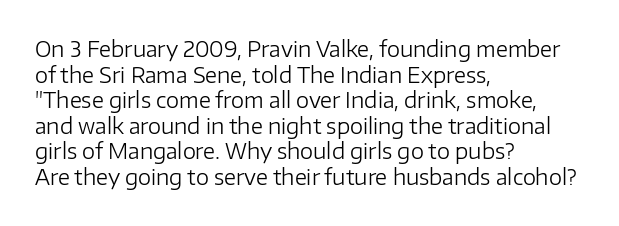
Does extra space separate the letters? No, they use regular spacing. The passage is arranged the way most books set body copy — flush left. The area under the type is left untouched. The face looks like a standard text weight, possibly lighter. Notice how the stems are strictly vertical — no italics here.
